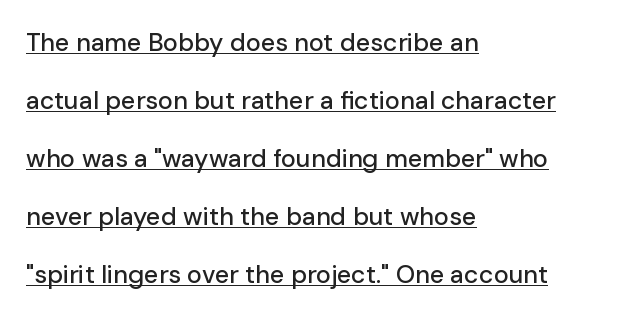
The image shows 25 px text type, upright; set left-aligned, loose line spacing (2.32x), normal letter spacing, underlined.
